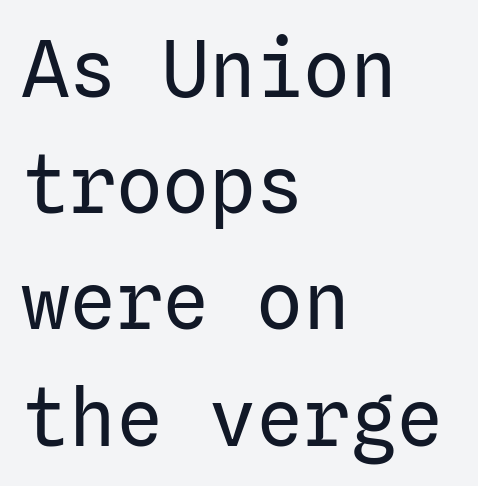
Compared with a centered layout, this one pins lines to the left instead. This is not heavy type; no bold has been used. The lettering holds an erect, upright posture throughout. What's the leading like? Ordinary, nothing unusual. The passage shown is not underscored anywhere. You can tell from the bare stems that sans-serif type was used.
